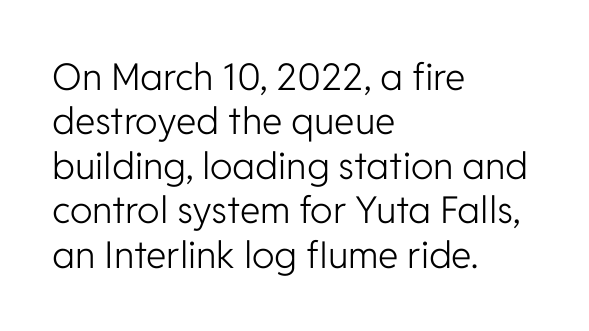
The image shows 37 px light sans-serif type, upright; set left-aligned, line spacing 1.2x, normal letter spacing, not underlined; low stroke contrast and a medium x-height.
